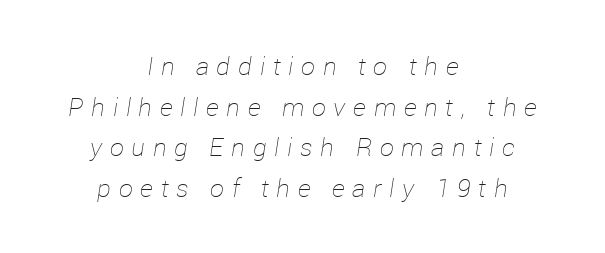
The image shows 25 px text type, italic (leaning right); set centered, normal line spacing (1.63x), unusually wide letter spacing (+0.31 em), not underlined.
